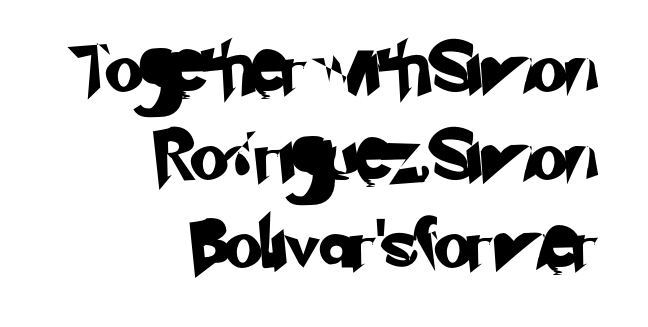
{"serif": "no", "width": "normal", "stroke_contrast": "low", "x_height": "small", "monospaced": "no", "underline": "no", "align": "right", "line_spacing_ratio": 1.8, "letter_spacing": "normal", "letter_spacing_em": 0.0, "glyph_px": 49}
